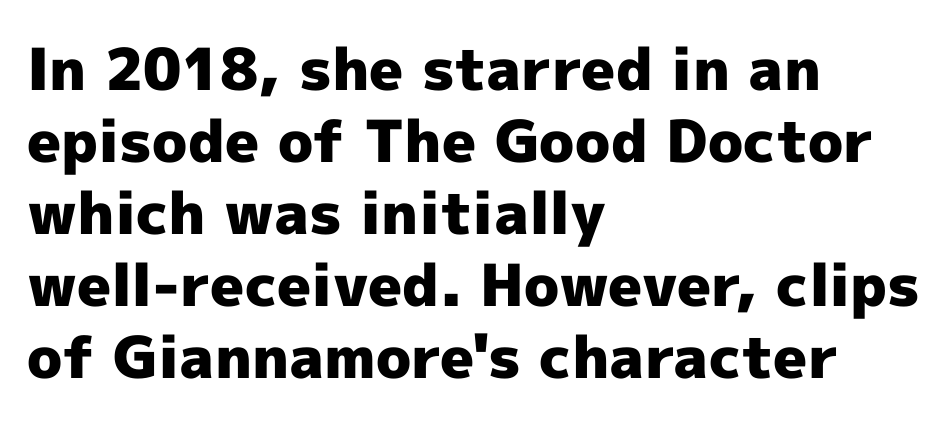
Q: Is the text bold? A: Yes.
Q: Is the text italic (slanted)? A: No, it is upright.
Q: Is the typeface a serif or a sans-serif typeface? A: Sans-serif.
Q: Is the text underlined? A: No.
Q: How is the paragraph aligned? A: Left-aligned.
Q: Is the spacing between letters normal or unusually wide? A: Normal.
Q: Width (condensed, normal, or wide)? A: Normal.
Q: x-height? A: Medium.
Q: Monospaced? A: No.
